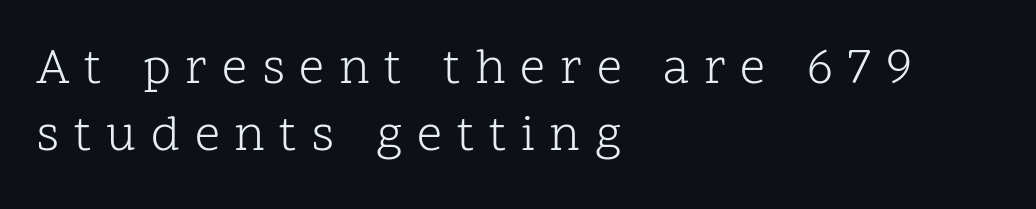
The image shows 50 px light serif type, upright; set left-aligned, normal line spacing (1.34x), unusually wide letter spacing (+0.29 em), not underlined; low stroke contrast and a medium x-height.
